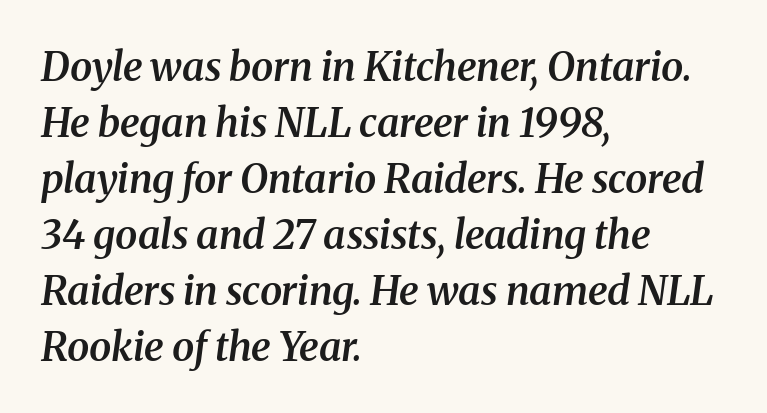
Q: Is the text bold? A: Semi-bold.
Q: Is the text italic (slanted)? A: Yes, it leans right by about 8 degrees.
Q: Is the typeface a serif or a sans-serif typeface? A: Serif.
Q: Is the text underlined? A: No.
Q: How is the paragraph aligned? A: Left-aligned.
Q: Is the spacing between letters normal or unusually wide? A: Normal.
Q: Is the spacing between lines tight, normal or loose? A: Normal.
Q: Width (condensed, normal, or wide)? A: Normal.
Q: Stroke contrast? A: Medium.
Q: x-height? A: Medium.
Q: Monospaced? A: No.
